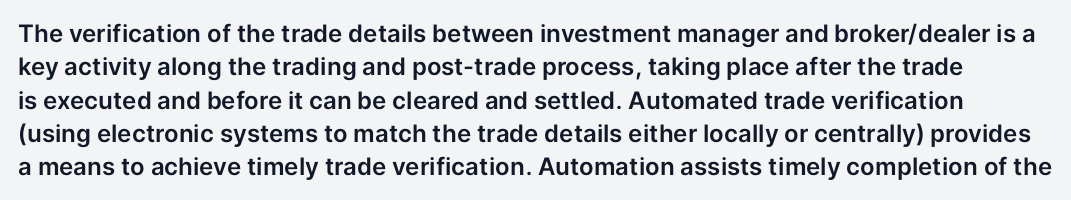
Q: Is the text italic (slanted)? A: No, it is upright.
Q: Is the text underlined? A: No.
Q: Is the spacing between letters normal or unusually wide? A: Normal.
Q: Is the spacing between lines tight, normal or loose? A: Normal.
